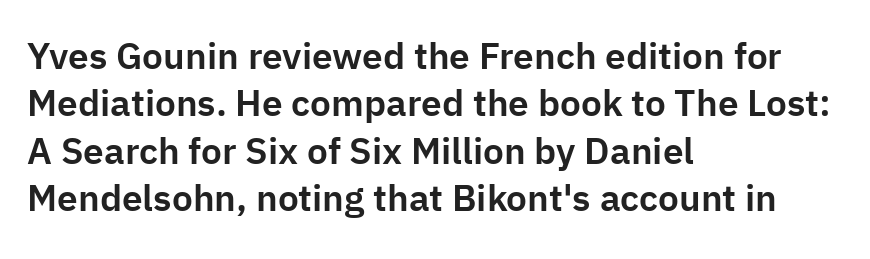
Look at the bottom of the vertical strokes: they stop flat, with no serifs. Spacing verdict: proportional, widths tailored to each character. Successive baselines arrive at the customary interval. Teacher's note: observe the even left margin — that is flush-left alignment. Type without underlining. This sample uses an upright cut, with every glyph sitting square on the baseline.
